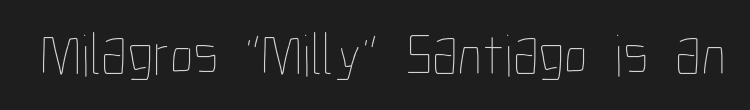
Counters stay open thanks to moderate or lighter strokes. The face used here is rendered with its standard letterfit. No italicization has been applied; the sample stays upright. Looks like regular typesetting: each glyph gets only the width it needs.
